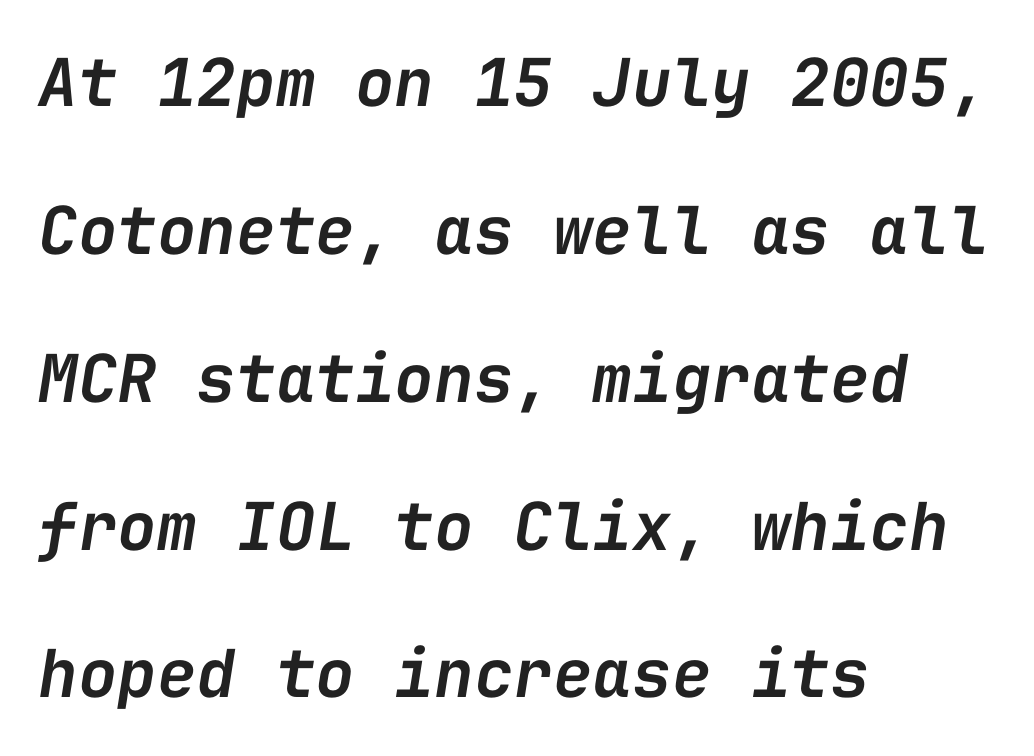
{"italic": "yes", "lean": "right", "slant_degrees": 9, "bold": "semi", "weight": "semibold", "width": "normal", "stroke_contrast": "low", "x_height": "medium", "monospaced": "yes", "underline": "no", "align": "left", "line_spacing": "loose", "line_spacing_ratio": 2.24, "letter_spacing": "normal", "letter_spacing_em": 0.0, "glyph_px": 66}
